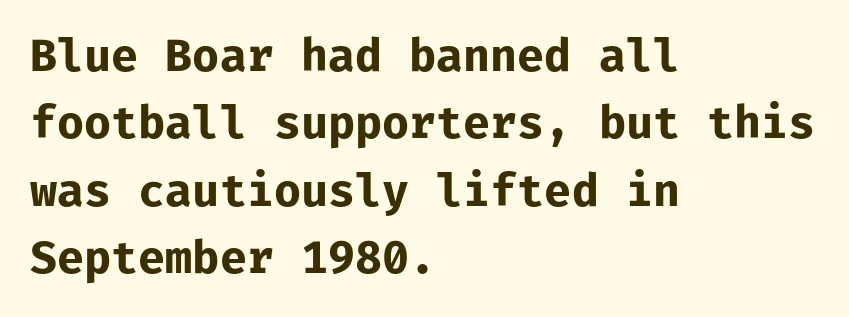
Q: Is the text bold? A: Yes.
Q: Is the text italic (slanted)? A: No, it is upright.
Q: Is the typeface a serif or a sans-serif typeface? A: Sans-serif.
Q: Is the text underlined? A: No.
Q: How is the paragraph aligned? A: Left-aligned.
Q: Is the spacing between letters normal or unusually wide? A: Normal.
Q: Is the spacing between lines tight, normal or loose? A: Normal.
Q: Width (condensed, normal, or wide)? A: Normal.
Q: Stroke contrast? A: Low.
Q: x-height? A: Medium.
Q: Monospaced? A: Yes.
